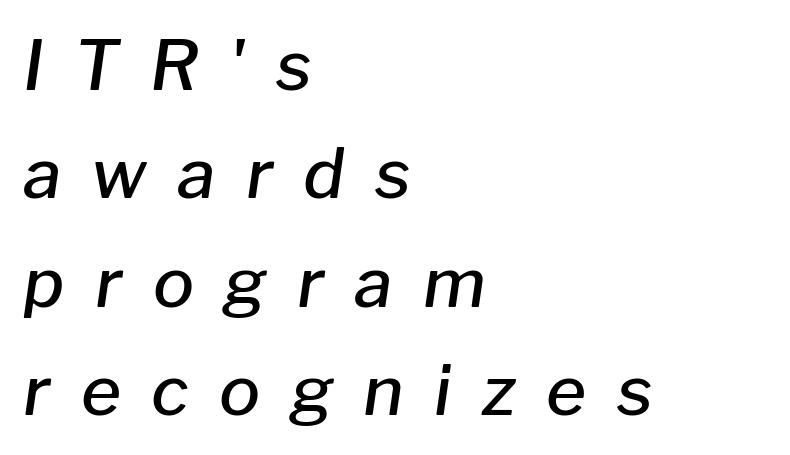
This sample keeps an unexceptional amount of space between lines. Looking at the ascenders, they clearly lean. Character widths vary here, with narrow letters taking less room than wide ones. The specimen omits any rule beneath the text block's lines. These lines carry some extra weight — a demibold, not a full bold.
